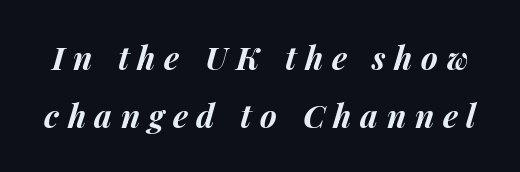
The image shows 32 px bold type, italic (leaning right); set line spacing 1.81x, unusually wide letter spacing (+0.27 em), not underlined; medium stroke contrast and a medium x-height.
